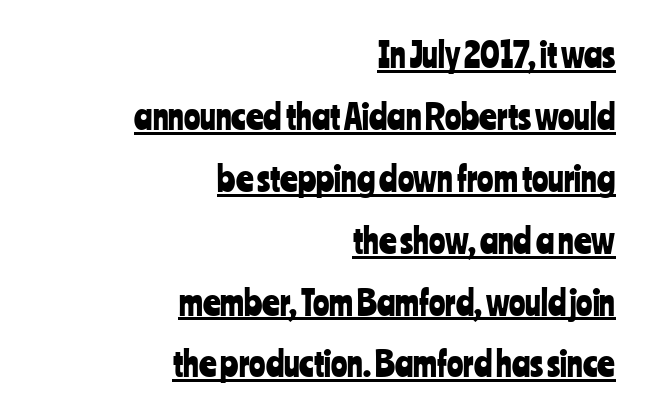
{"serif": "no", "italic": "no", "width": "condensed", "stroke_contrast": "low", "x_height": "medium", "monospaced": "no", "underline": "yes", "align": "right", "line_spacing_ratio": 1.82, "letter_spacing": "normal", "letter_spacing_em": 0.0, "glyph_px": 34}
